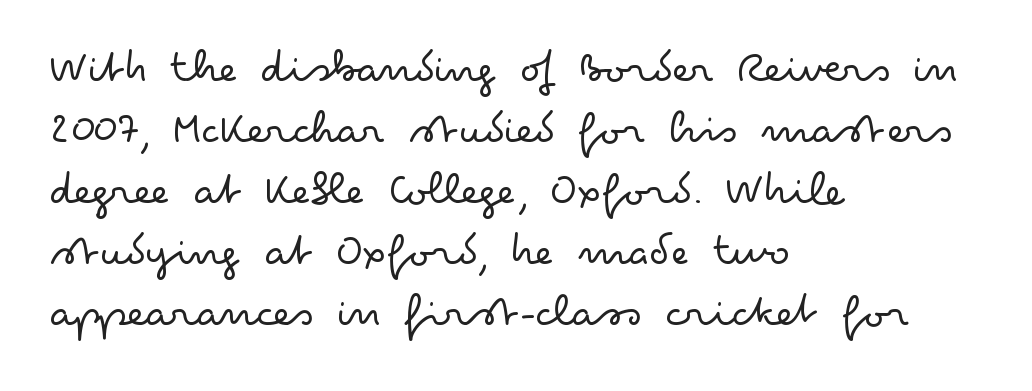
The image shows 48 px light, wide sans-serif type, upright; set left-aligned, normal line spacing (1.27x), normal letter spacing, not underlined; low stroke contrast and a small x-height.
